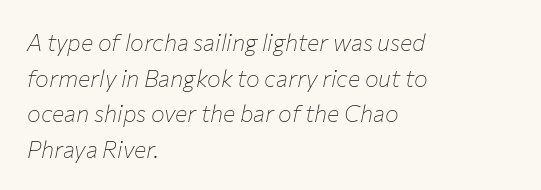
Q: Is the text bold? A: No.
Q: Is the text italic (slanted)? A: Yes, it leans right by about 12 degrees.
Q: Is the text underlined? A: No.
Q: How is the paragraph aligned? A: Left-aligned.
Q: Is the spacing between letters normal or unusually wide? A: Normal.
Q: Is the spacing between lines tight, normal or loose? A: Normal.
